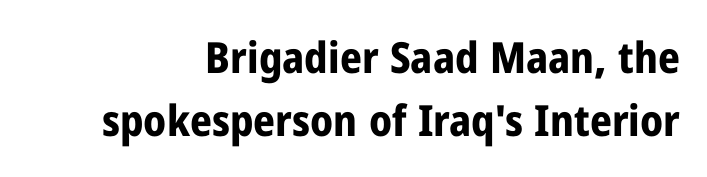
Q: Is the text bold? A: Yes.
Q: Is the text italic (slanted)? A: No, it is upright.
Q: Is the typeface a serif or a sans-serif typeface? A: Sans-serif.
Q: Is the text underlined? A: No.
Q: Is the spacing between letters normal or unusually wide? A: Normal.
Q: Is the spacing between lines tight, normal or loose? A: Normal.
Q: Width (condensed, normal, or wide)? A: Condensed.
Q: Stroke contrast? A: Low.
Q: x-height? A: Medium.
Q: Monospaced? A: No.
